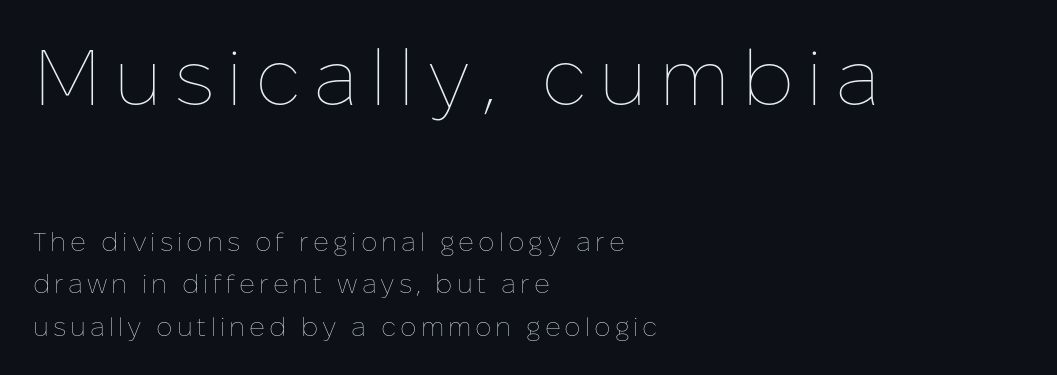
Q: Is the text bold? A: No.
Q: Is the text italic (slanted)? A: No, it is upright.
Q: Is the text underlined? A: No.
Q: How is the paragraph aligned? A: Left-aligned.
Q: Is the spacing between lines tight, normal or loose? A: Normal.
Q: Which block of text is set in a larger size, the first (top) or the second (bottom)? A: The first (top) one.
Q: Width (condensed, normal, or wide)? A: Normal.
Q: Stroke contrast? A: Low.
Q: x-height? A: Medium.
Q: Monospaced? A: No.
